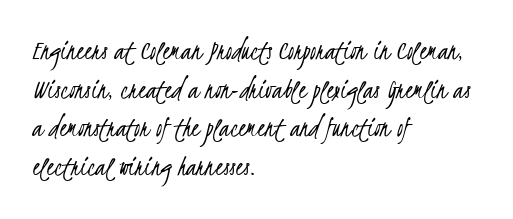
Q: Is the text bold? A: No.
Q: Is the typeface a serif or a sans-serif typeface? A: Sans-serif.
Q: Is the text underlined? A: No.
Q: How is the paragraph aligned? A: Left-aligned.
Q: Is the spacing between letters normal or unusually wide? A: Normal.
Q: Is the spacing between lines tight, normal or loose? A: Normal.
Q: Width (condensed, normal, or wide)? A: Condensed.
Q: Stroke contrast? A: Low.
Q: x-height? A: Small.
Q: Monospaced? A: No.
